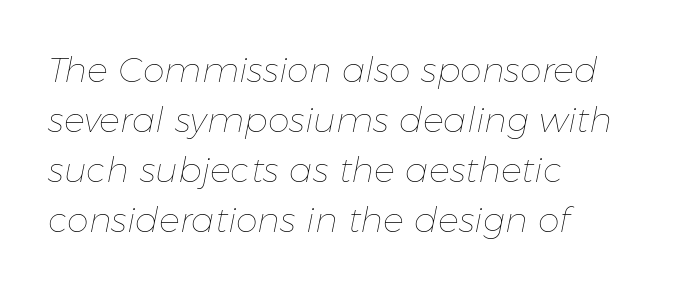
{"italic": "yes", "lean": "right", "slant_degrees": 11, "bold": "no", "weight": "thin", "width": "normal", "stroke_contrast": "low", "x_height": "medium", "monospaced": "no", "underline": "no", "align": "left", "line_spacing": "normal", "line_spacing_ratio": 1.43, "letter_spacing": "normal", "letter_spacing_em": 0.0, "glyph_px": 35}
